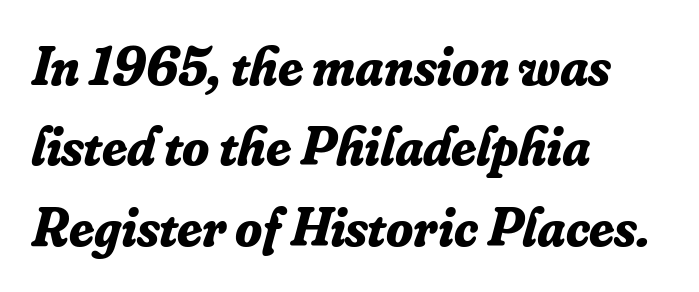
Q: Is the text bold? A: Yes.
Q: Is the text italic (slanted)? A: Yes, it leans right by about 16 degrees.
Q: Is the typeface a serif or a sans-serif typeface? A: Serif.
Q: Is the text underlined? A: No.
Q: How is the paragraph aligned? A: Left-aligned.
Q: Is the spacing between letters normal or unusually wide? A: Normal.
Q: Is the spacing between lines tight, normal or loose? A: Normal.
Q: Width (condensed, normal, or wide)? A: Normal.
Q: Stroke contrast? A: Low.
Q: x-height? A: Small.
Q: Monospaced? A: No.
